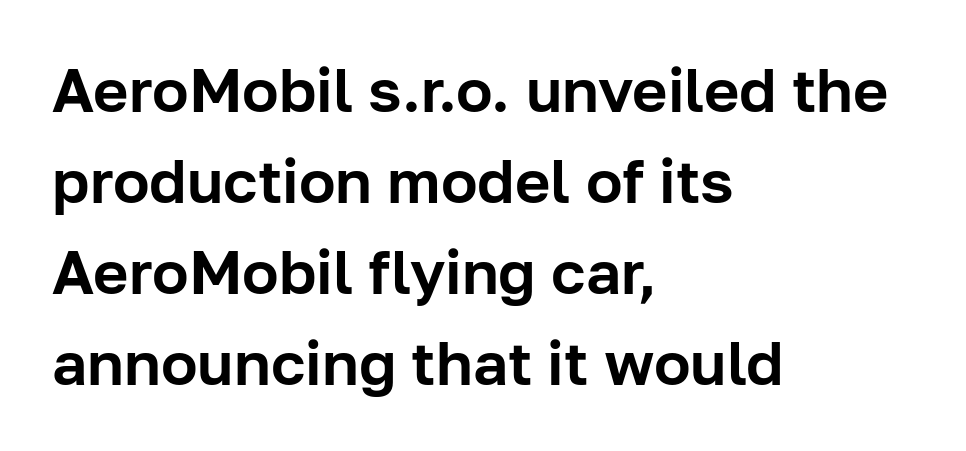
The image shows 61 px sans-serif type, upright; set left-aligned, normal line spacing (1.49x), normal letter spacing, not underlined; low stroke contrast and a medium x-height.
